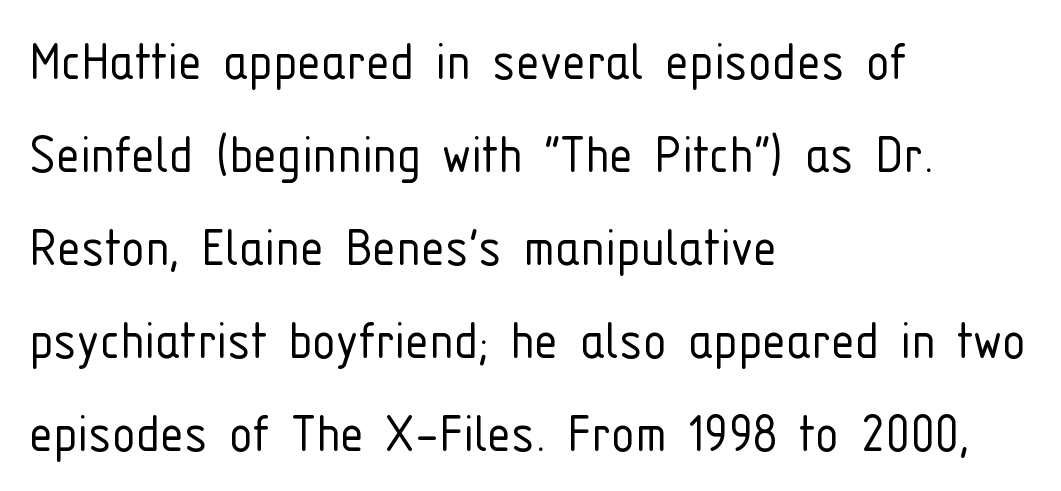
Regarding leading, the lines here are spaced in the standard way. Think of a printed novel: that variable character pitch is what you see here. The setting favours the left margin, as ordinary paragraphs usually do. Nothing heavy about these letters — not bold at all.
